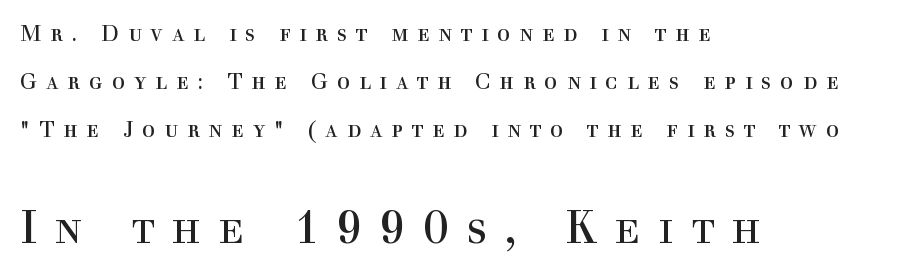
Q: Is the text bold? A: No.
Q: Is the text italic (slanted)? A: No, it is upright.
Q: Is the typeface a serif or a sans-serif typeface? A: Serif.
Q: Is the text underlined? A: No.
Q: How is the paragraph aligned? A: Left-aligned.
Q: Is the spacing between letters normal or unusually wide? A: Unusually wide.
Q: Is the spacing between lines tight, normal or loose? A: Loose.
Q: Which block of text is set in a larger size, the first (top) or the second (bottom)? A: The second (bottom) one.
Q: Width (condensed, normal, or wide)? A: Normal.
Q: x-height? A: Medium.
Q: Monospaced? A: No.
